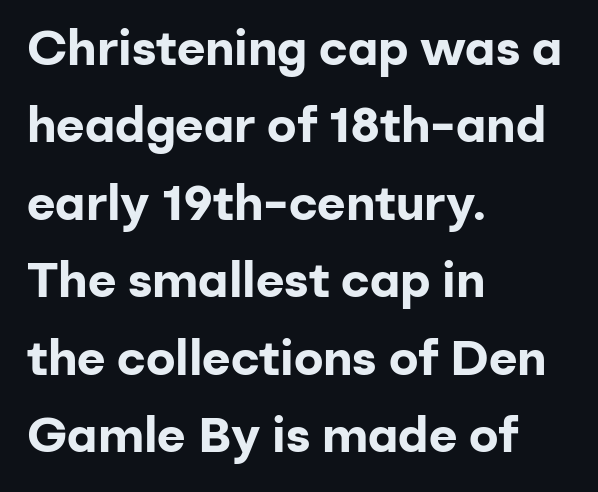
{"serif": "no", "italic": "no", "bold": "yes", "weight": "bold", "width": "normal", "stroke_contrast": "low", "x_height": "medium", "monospaced": "no", "underline": "no", "align": "left", "line_spacing": "normal", "line_spacing_ratio": 1.58, "letter_spacing": "normal", "letter_spacing_em": 0.0, "glyph_px": 49}
